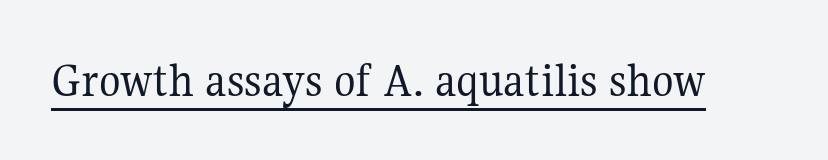
Looks like regular typesetting: each glyph gets only the width it needs. The specimen includes a rule beneath the text block's lines. Is the letter spacing exaggerated? No — it looks like the ordinary default. The letters stand straight up with perfectly vertical stems. Classification — serif. Weight: in the light-to-regular range.
